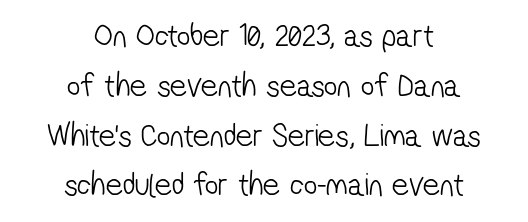
The image shows 33 px light, condensed sans-serif type; set centered, normal line spacing (1.51x), normal letter spacing, not underlined; low stroke contrast and a medium x-height.
